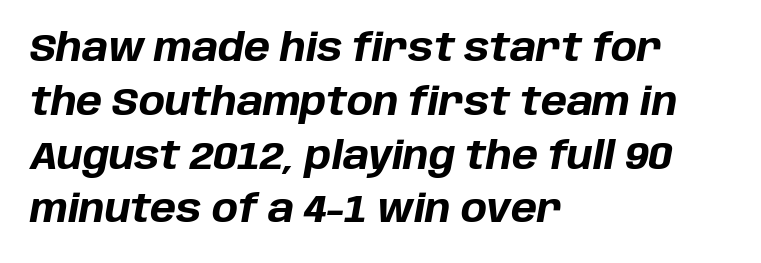
{"italic": "yes", "lean": "right", "slant_degrees": 10, "bold": "yes", "weight": "bold", "width": "normal", "stroke_contrast": "low", "x_height": "large", "monospaced": "no", "underline": "no", "align": "left", "line_spacing": "normal", "line_spacing_ratio": 1.38, "letter_spacing": "normal", "letter_spacing_em": 0.0, "glyph_px": 39}
